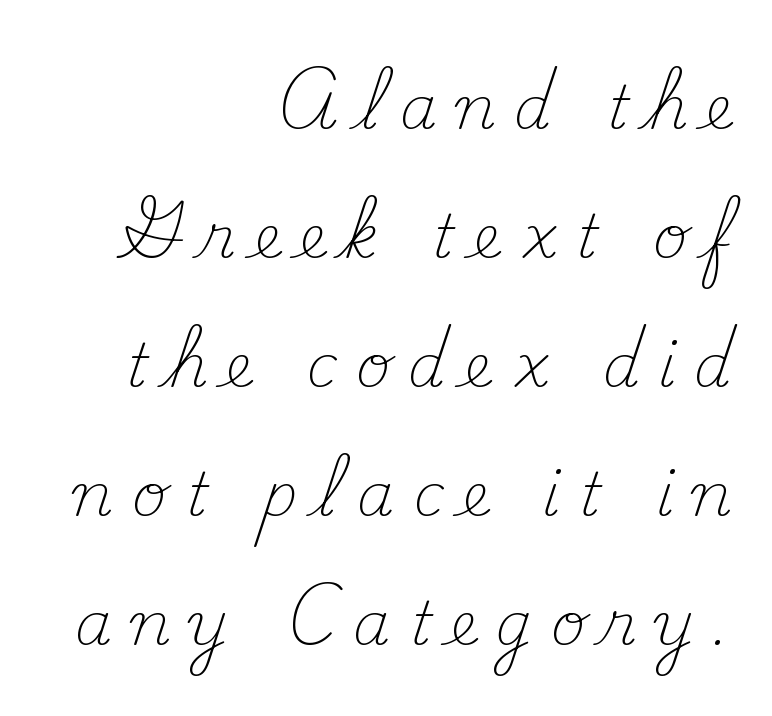
{"serif": "yes", "bold": "no", "weight": "light", "width": "normal", "stroke_contrast": "medium", "x_height": "small", "monospaced": "no", "underline": "no", "align": "right", "line_spacing": "loose", "line_spacing_ratio": 2.15, "letter_spacing": "wide", "letter_spacing_em": 0.3, "glyph_px": 60}
